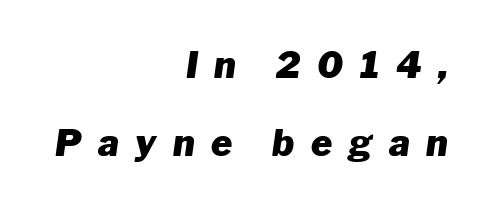
The image shows 36 px heavy type, italic (leaning right); set right-aligned, loose line spacing (2.17x), unusually wide letter spacing (+0.46 em), not underlined; low stroke contrast and a medium x-height.
